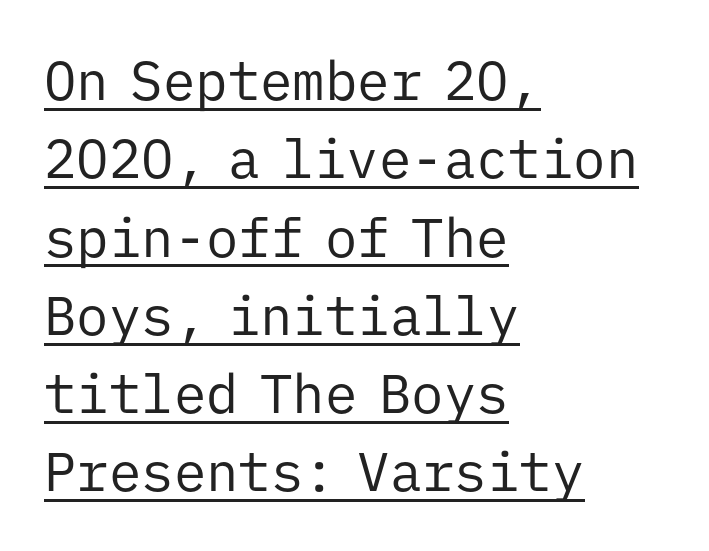
Q: Is the text bold? A: No.
Q: Is the text italic (slanted)? A: No, it is upright.
Q: Is the typeface a serif or a sans-serif typeface? A: Sans-serif.
Q: Is the text underlined? A: Yes.
Q: How is the paragraph aligned? A: Left-aligned.
Q: Is the spacing between letters normal or unusually wide? A: Normal.
Q: Is the spacing between lines tight, normal or loose? A: Normal.
Q: Width (condensed, normal, or wide)? A: Normal.
Q: Stroke contrast? A: Low.
Q: x-height? A: Medium.
Q: Monospaced? A: Yes.
